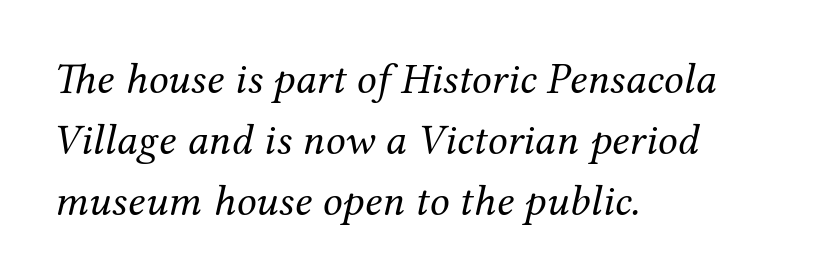
Q: Is the text bold? A: No.
Q: Is the text italic (slanted)? A: Yes, it leans right by about 12 degrees.
Q: Is the typeface a serif or a sans-serif typeface? A: Serif.
Q: Is the text underlined? A: No.
Q: How is the paragraph aligned? A: Left-aligned.
Q: Is the spacing between letters normal or unusually wide? A: Normal.
Q: Is the spacing between lines tight, normal or loose? A: Normal.
Q: Width (condensed, normal, or wide)? A: Normal.
Q: Stroke contrast? A: Medium.
Q: x-height? A: Medium.
Q: Monospaced? A: No.
